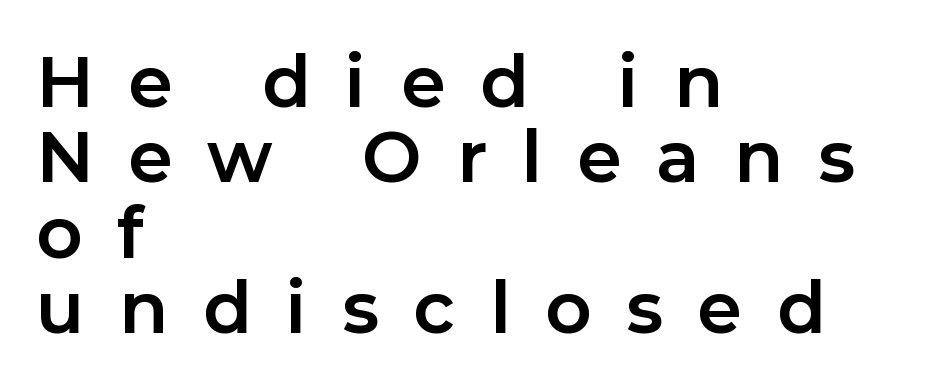
The image shows 71 px bold sans-serif type, upright; set left-aligned, tight line spacing (1.06x), unusually wide letter spacing (+0.49 em), not underlined; low stroke contrast and a medium x-height.
